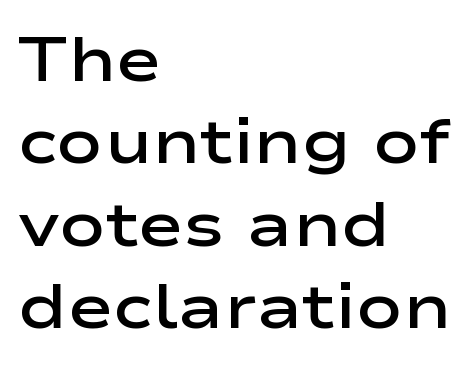
Unmarked baselines from the first word to the last. The font's upright variant was chosen for this text. These lines stack with their left ends in a neat column. Note: no serifs on the glyphs. Normally led — the rows are evenly, conventionally spaced.
